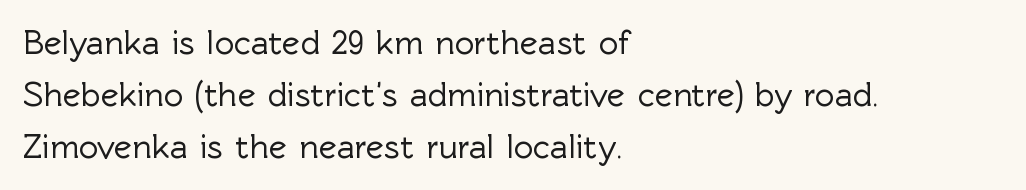
{"serif": "no", "italic": "no", "width": "normal", "x_height": "medium", "monospaced": "no", "underline": "no", "align": "left", "line_spacing": "normal", "line_spacing_ratio": 1.53, "letter_spacing": "normal", "letter_spacing_em": 0.0, "glyph_px": 34}
